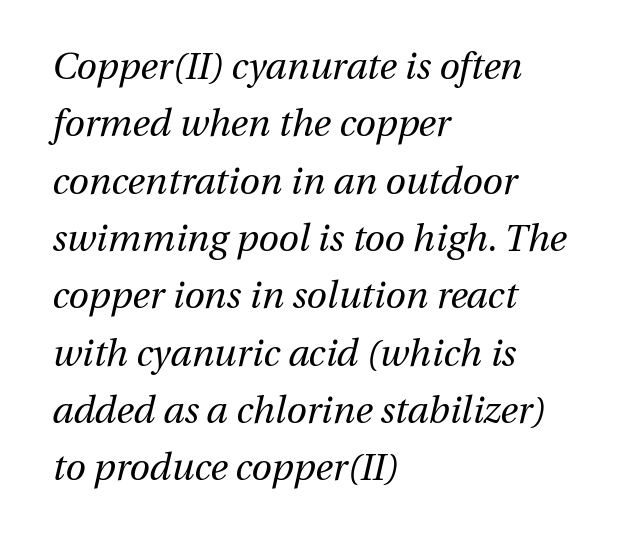
The image shows 37 px regular-weight type, italic (leaning right); set left-aligned, normal line spacing (1.55x), normal letter spacing, not underlined; medium stroke contrast and a medium x-height.
